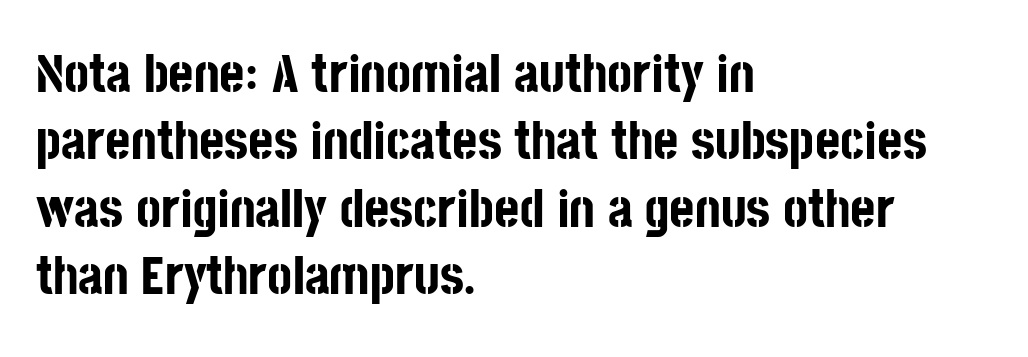
Rendered with straight, roman letterforms. Bold? Absolutely — the strokes are thick and heavy. These lines are composed in type without serifs. Default kerning and tracking; the words read as compact shapes. Reading down the column, the eye jumps a familiar distance to each next line.
